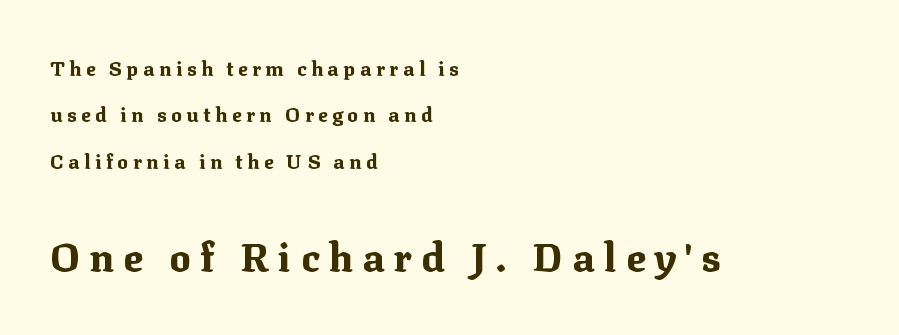
The image shows 40 px bold serif type, upright; set left-aligned, loose line spacing (2.32x), unusually wide letter spacing (+0.23 em), not underlined; the second (bottom) block is 2.0x larger; medium stroke contrast and a medium x-height.
